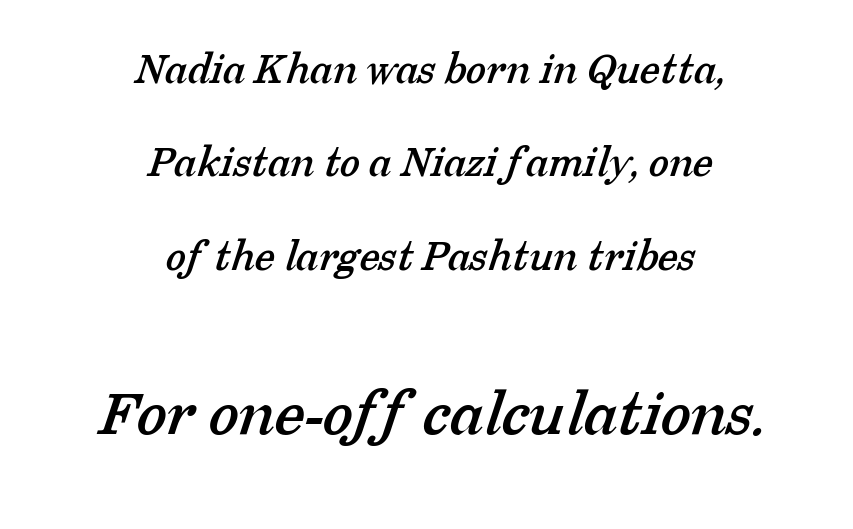
Between these two stacked blocks, the lower one wins on size. Note the varied advance widths — an 'i' is clearly narrower than an 'm'. Small tapered or slab feet sit at the stroke ends, so this counts as serif. The letterforms sit shoulder to shoulder at normal distance.
